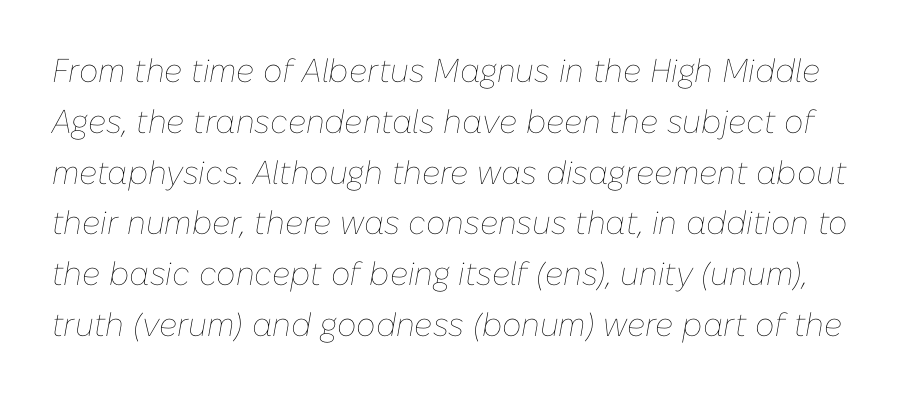
There is no visible air inserted between adjacent glyphs. Looking at the ascenders, they clearly lean. Character widths vary here, with narrow letters taking less room than wide ones. The line-height multiplier appears to be the usual default. Summary of weight: not heavy and not bold.
